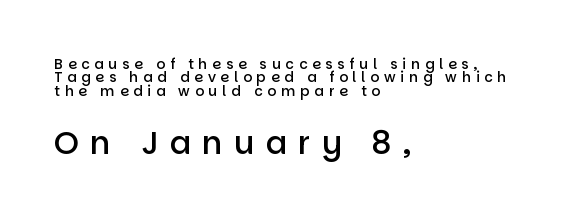
{"serif": "no", "italic": "no", "bold": "semi", "weight": "semibold", "width": "normal", "stroke_contrast": "low", "x_height": "large", "monospaced": "no", "underline": "no", "align": "left", "line_spacing": "tight", "line_spacing_ratio": 0.96, "letter_spacing": "wide", "letter_spacing_em": 0.34, "larger_block": "second", "size_ratio": 2.29, "glyph_px": 32}
